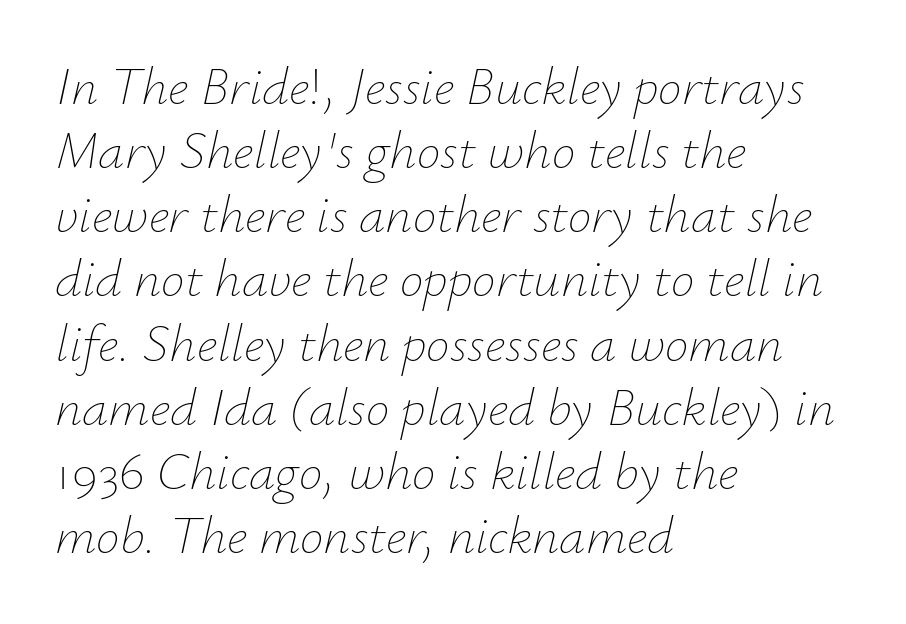
The image shows 53 px thin type, italic (leaning right); set left-aligned, line spacing 1.21x, normal letter spacing, not underlined; low stroke contrast and a small x-height.
